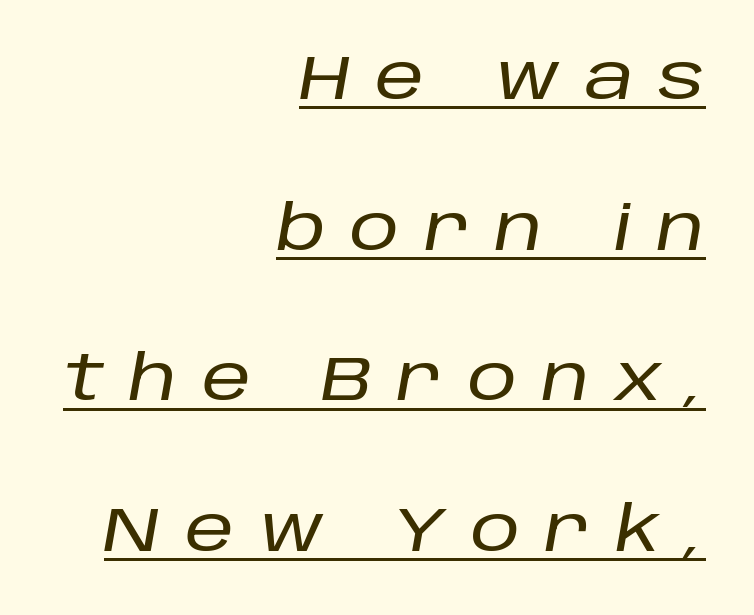
Q: Is the text italic (slanted)? A: Yes, it leans right by about 10 degrees.
Q: Is the text underlined? A: Yes.
Q: How is the paragraph aligned? A: Right-aligned.
Q: Is the spacing between letters normal or unusually wide? A: Unusually wide.
Q: Is the spacing between lines tight, normal or loose? A: Loose.
Q: Width (condensed, normal, or wide)? A: Normal.
Q: Stroke contrast? A: Low.
Q: x-height? A: Large.
Q: Monospaced? A: No.
